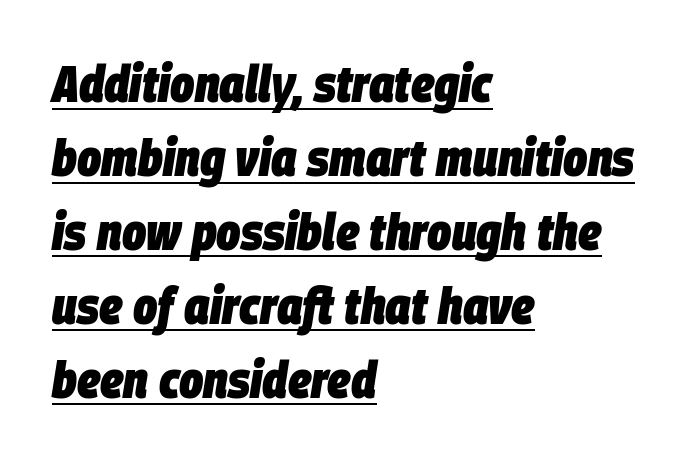
{"italic": "yes", "lean": "right", "slant_degrees": 9, "bold": "yes", "weight": "heavy", "width": "condensed", "stroke_contrast": "low", "x_height": "large", "monospaced": "no", "underline": "yes", "align": "left", "line_spacing": "normal", "line_spacing_ratio": 1.45, "letter_spacing": "normal", "letter_spacing_em": 0.0, "glyph_px": 51}
